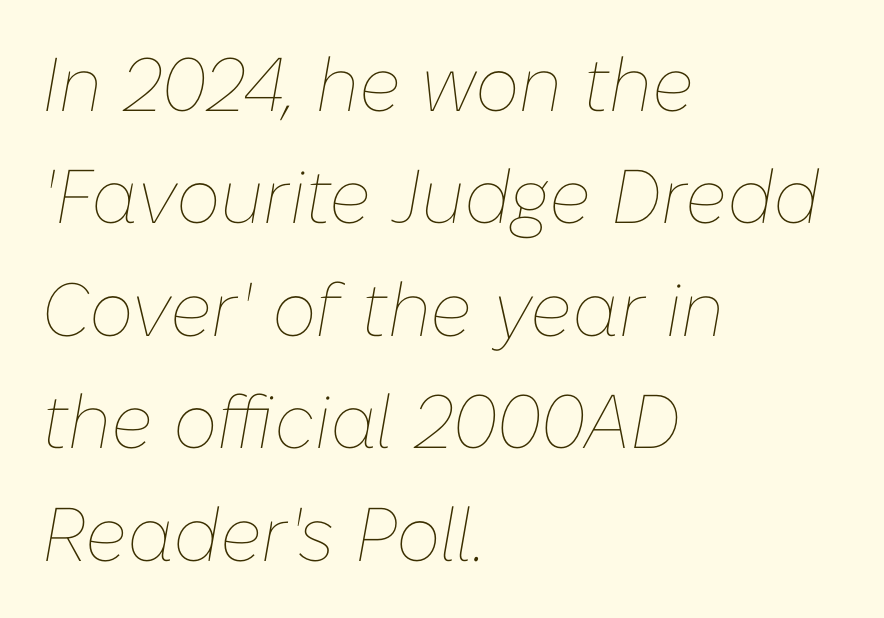
{"italic": "yes", "lean": "right", "slant_degrees": 10, "bold": "no", "weight": "thin", "width": "normal", "stroke_contrast": "low", "x_height": "medium", "monospaced": "no", "underline": "no", "align": "left", "line_spacing": "normal", "line_spacing_ratio": 1.48, "letter_spacing": "normal", "letter_spacing_em": 0.0, "glyph_px": 76}
